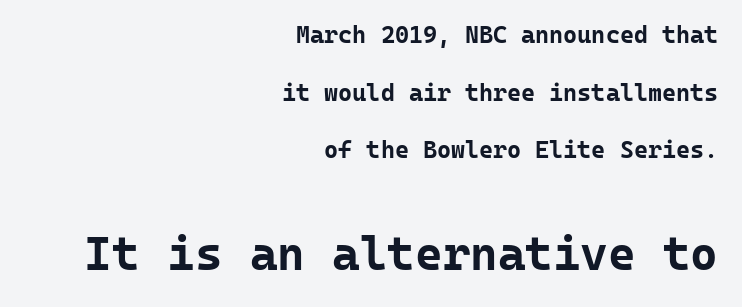
The image shows 47 px bold sans-serif type, upright, monospaced; set right-aligned, loose line spacing (2.4x), normal letter spacing, not underlined; the second (bottom) block is 1.96x larger; low stroke contrast and a medium x-height.
